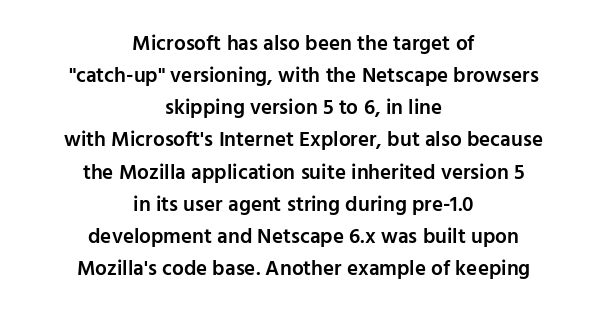
A semibold gives these letters moderate extra thickness, short of bold. Style check: upright. The lines sit at an ordinary, default distance from one another. If you folded the block vertically in half, each line would mirror itself in length. This rendering features lettering with no underline.
